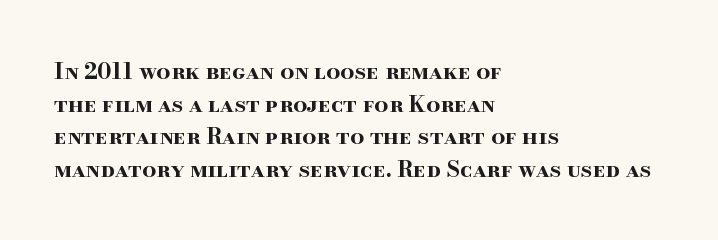
The image shows 22 px bold type, upright; set left-aligned, normal line spacing (1.48x), normal letter spacing, not underlined.
